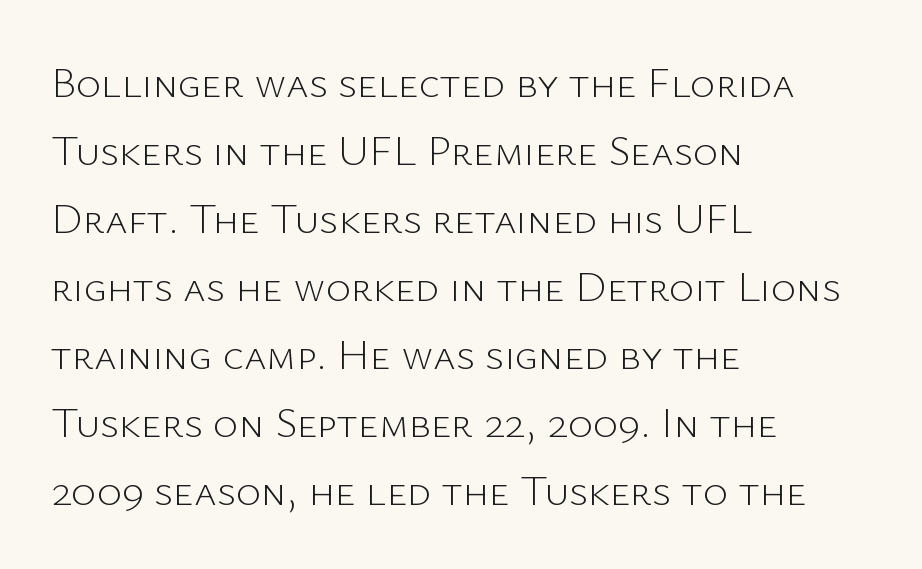
The image shows 43 px light sans-serif type, upright; set left-aligned, normal line spacing (1.58x), normal letter spacing, not underlined; low stroke contrast and a medium x-height.
